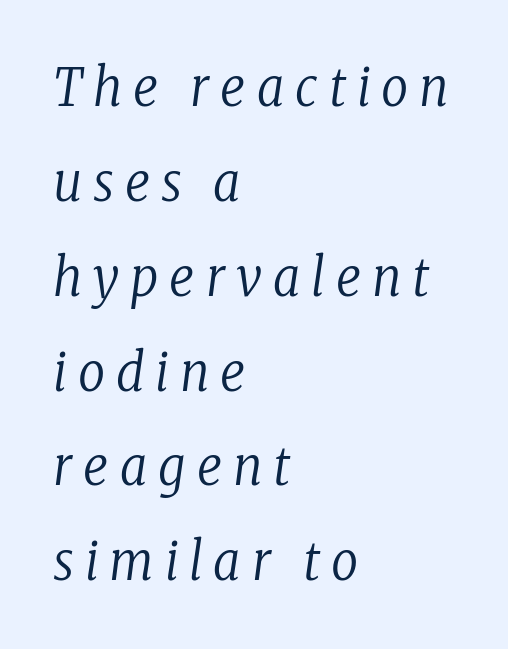
The weight would be labelled regular, book, light, or lighter still. The face used here is seriffed, in the tradition of book romans. Reading down the block, your eye returns to a fixed left position each line. Underline: absent.
